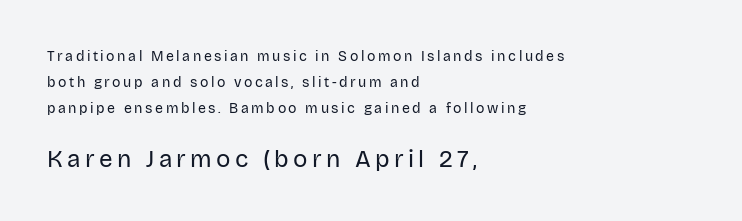
Q: Is the text bold? A: No.
Q: Is the text italic (slanted)? A: No, it is upright.
Q: Is the text underlined? A: No.
Q: How is the paragraph aligned? A: Left-aligned.
Q: Which block of text is set in a larger size, the first (top) or the second (bottom)? A: The second (bottom) one.
